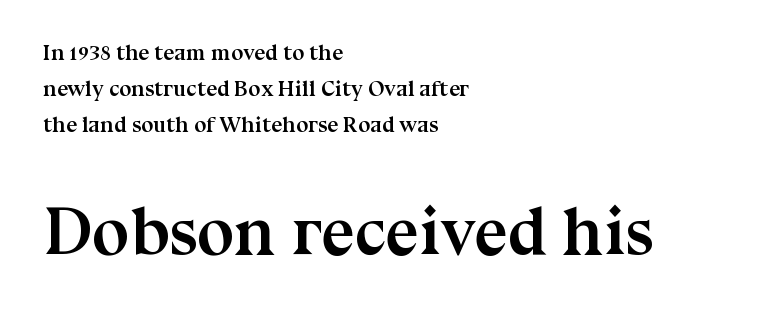
The image shows 67 px semibold serif type, upright; set left-aligned, normal line spacing (1.63x), normal letter spacing, not underlined; the second (bottom) block is 3.05x larger; medium stroke contrast and a medium x-height.
